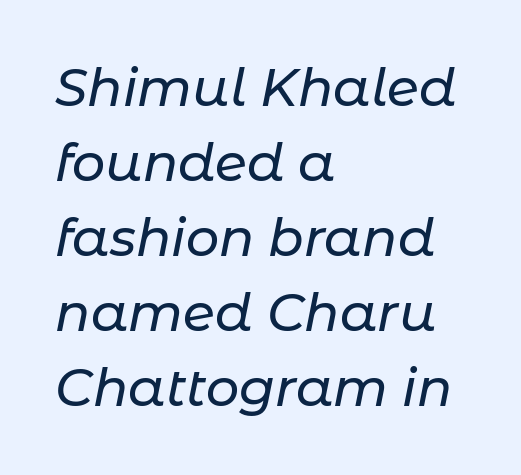
{"italic": "yes", "lean": "right", "slant_degrees": 11, "width": "normal", "stroke_contrast": "low", "x_height": "medium", "monospaced": "no", "underline": "no", "align": "left", "line_spacing": "normal", "line_spacing_ratio": 1.44, "letter_spacing": "normal", "letter_spacing_em": 0.0, "glyph_px": 52}
